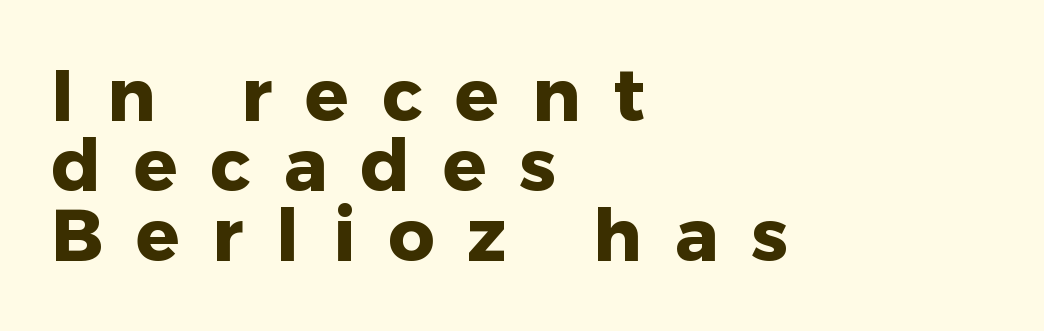
{"serif": "no", "italic": "no", "bold": "yes", "weight": "heavy", "width": "normal", "stroke_contrast": "low", "x_height": "medium", "monospaced": "no", "underline": "no", "align": "left", "line_spacing": "tight", "line_spacing_ratio": 0.97, "letter_spacing": "wide", "letter_spacing_em": 0.46, "glyph_px": 72}
